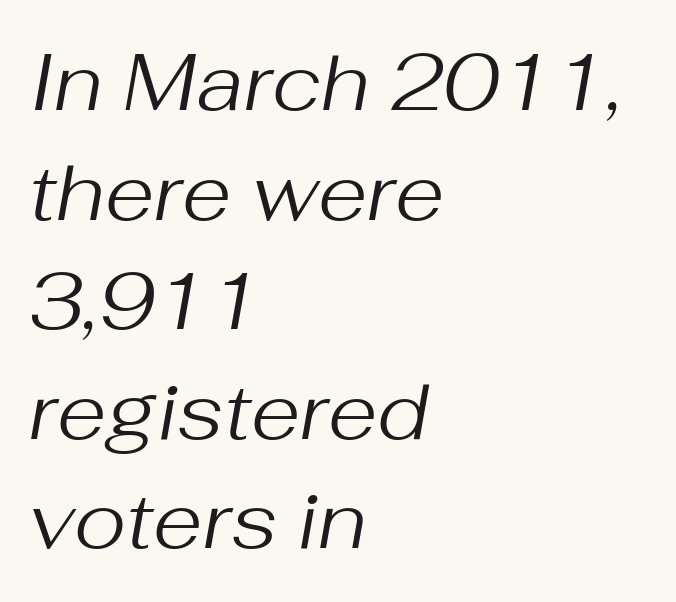
Q: Is the text bold? A: No.
Q: Is the text italic (slanted)? A: Yes, it leans right by about 10 degrees.
Q: Is the text underlined? A: No.
Q: How is the paragraph aligned? A: Left-aligned.
Q: Is the spacing between letters normal or unusually wide? A: Normal.
Q: Is the spacing between lines tight, normal or loose? A: Normal.
Q: Width (condensed, normal, or wide)? A: Normal.
Q: Stroke contrast? A: Medium.
Q: x-height? A: Medium.
Q: Monospaced? A: No.
